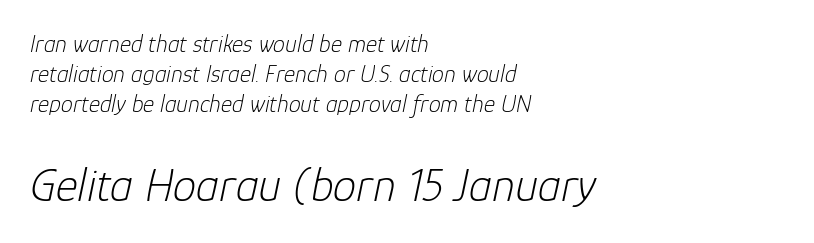
{"italic": "yes", "lean": "right", "slant_degrees": 12, "bold": "no", "weight": "light", "width": "normal", "stroke_contrast": "low", "x_height": "medium", "monospaced": "no", "underline": "no", "align": "left", "line_spacing": "normal", "line_spacing_ratio": 1.26, "letter_spacing": "normal", "letter_spacing_em": 0.0, "larger_block": "second", "size_ratio": 1.96, "glyph_px": 47}
